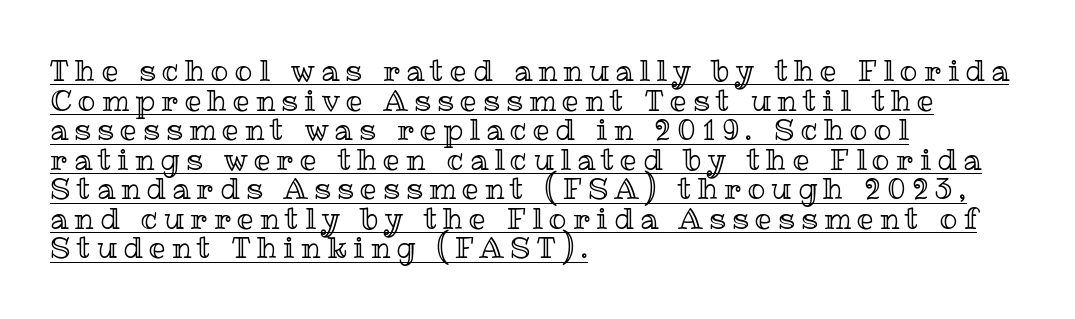
The image shows 29 px text type, upright; set left-aligned, tight line spacing (1.02x), unusually wide letter spacing (+0.22 em), underlined; a medium x-height.
